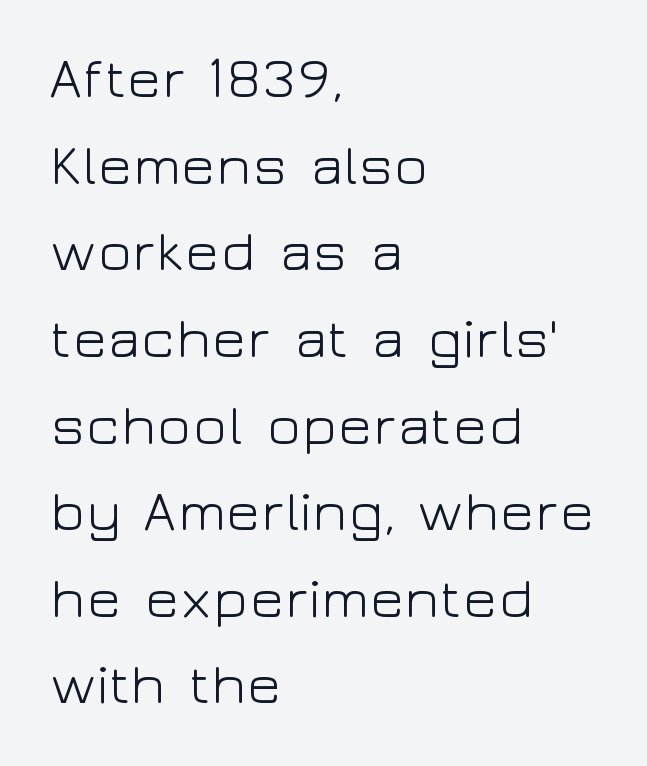
Leading matches the norm, producing a regular column. This sample uses plain, unmodified letter spacing. Is the block centered? No — it sits flush against the left margin. This sample has the flowing, uneven cadence of proportional lettering. Compared with a typical body face, this is equally light or lighter still.
